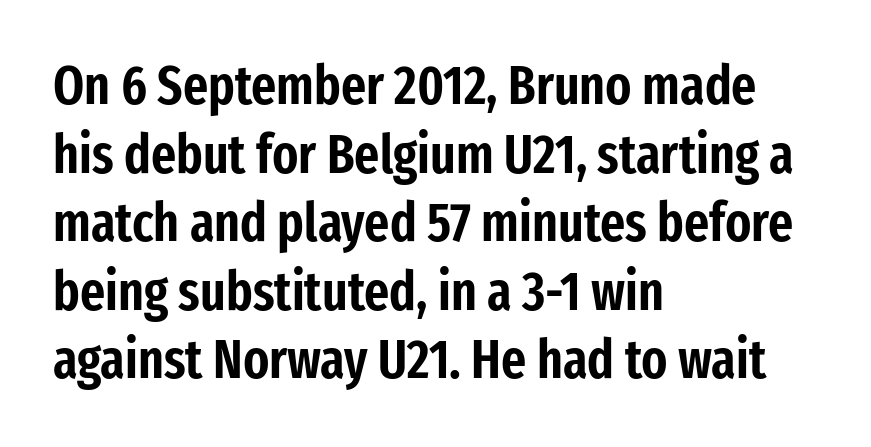
Q: Is the text italic (slanted)? A: No, it is upright.
Q: Is the typeface a serif or a sans-serif typeface? A: Sans-serif.
Q: Is the text underlined? A: No.
Q: How is the paragraph aligned? A: Left-aligned.
Q: Is the spacing between letters normal or unusually wide? A: Normal.
Q: Is the spacing between lines tight, normal or loose? A: Normal.
Q: Width (condensed, normal, or wide)? A: Condensed.
Q: Stroke contrast? A: Low.
Q: x-height? A: Medium.
Q: Monospaced? A: No.
